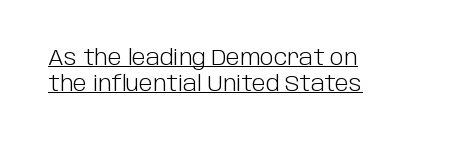
The image shows 21 px text type, upright; set left-aligned, line spacing 1.24x, normal letter spacing, underlined.
